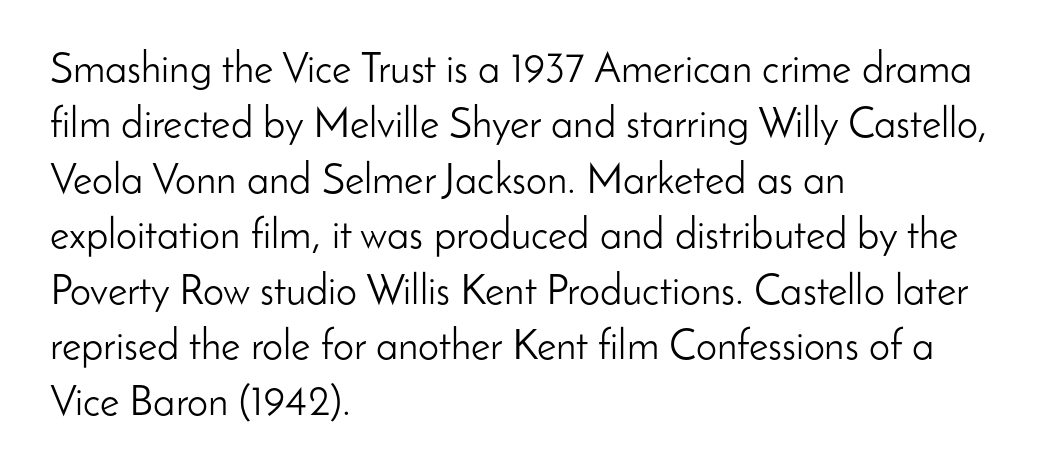
The image shows 42 px light sans-serif type, upright; set left-aligned, normal line spacing (1.32x), normal letter spacing, not underlined; low stroke contrast and a small x-height.
